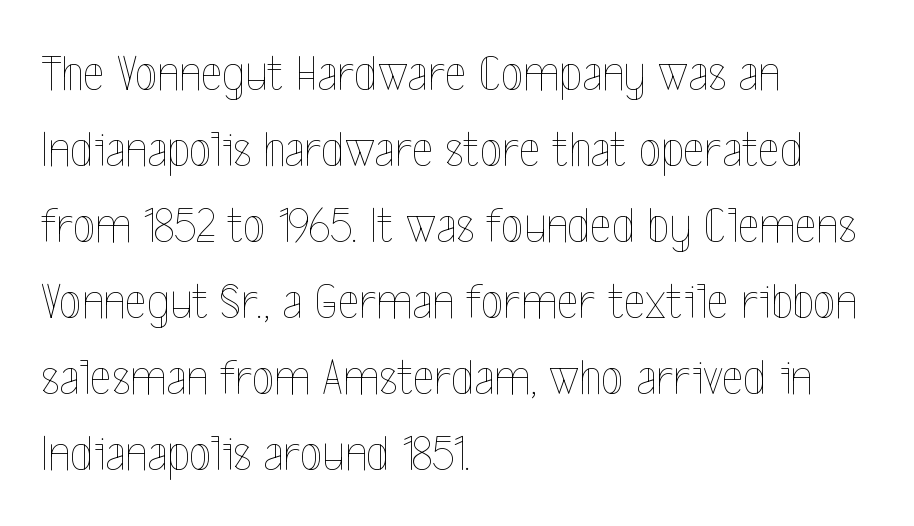
{"italic": "no", "bold": "no", "weight": "thin", "width": "condensed", "x_height": "medium", "monospaced": "no", "underline": "no", "align": "left", "line_spacing": "normal", "line_spacing_ratio": 1.46, "letter_spacing": "normal", "letter_spacing_em": 0.0, "glyph_px": 52}
